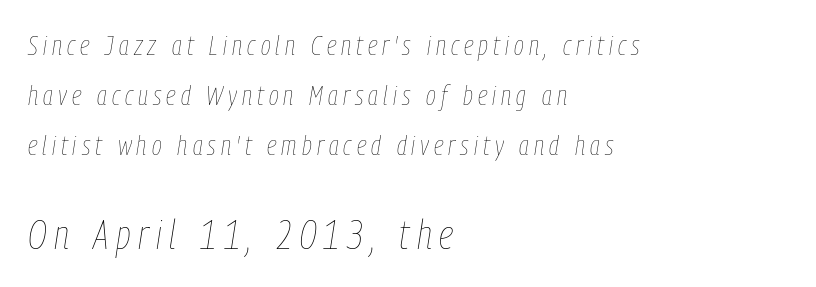
{"italic": "yes", "lean": "right", "slant_degrees": 9, "bold": "no", "weight": "thin", "width": "condensed", "stroke_contrast": "low", "x_height": "medium", "monospaced": "no", "underline": "no", "align": "left", "line_spacing_ratio": 1.85, "larger_block": "second", "size_ratio": 1.48, "glyph_px": 40}
